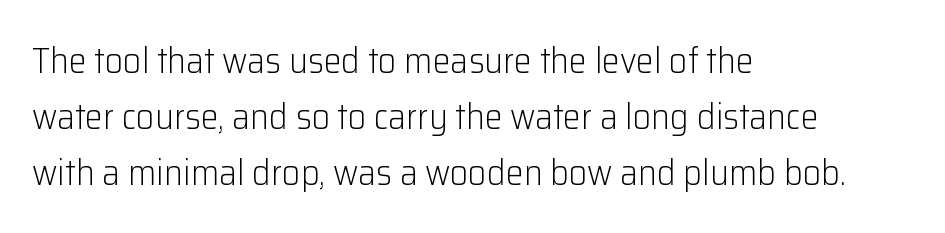
This sample has the flowing, uneven cadence of proportional lettering. In terms of letterspacing, this is plain default setting. A normal amount of white space separates one row of letters from the next. The glyphs in this specimen are sans serif. Type without underlining.
